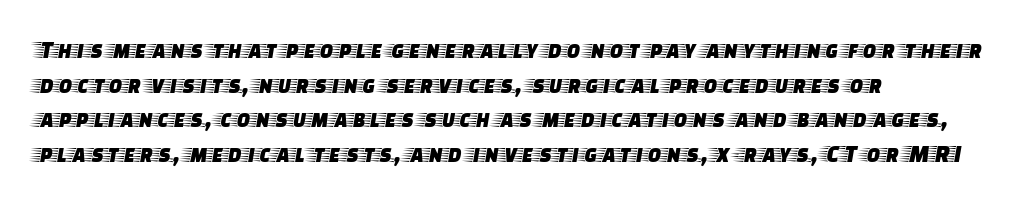
Q: Is the text italic (slanted)? A: Yes.
Q: Is the text underlined? A: No.
Q: How is the paragraph aligned? A: Left-aligned.
Q: Is the spacing between letters normal or unusually wide? A: Normal.
Q: Is the spacing between lines tight, normal or loose? A: Normal.
